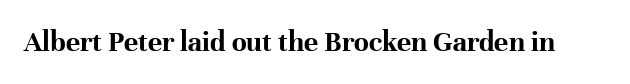
The image shows 30 px bold serif type, upright; set normal letter spacing, not underlined; high stroke contrast and a medium x-height.
